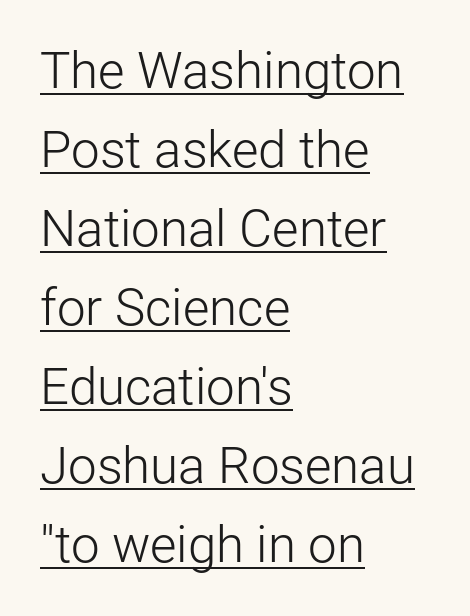
The string is rendered with underlining switched on. Standard letterfit; no display-style spreading of the glyphs. Where is the straight margin? On the left. Looks like regular typesetting: each glyph gets only the width it needs. This block has exactly the height ordinary leading produces.
